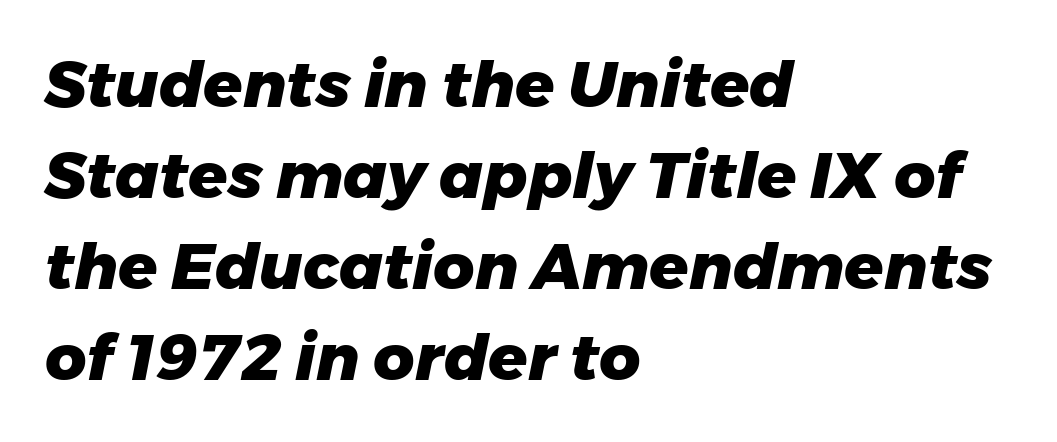
{"italic": "yes", "lean": "right", "slant_degrees": 11, "bold": "yes", "weight": "heavy", "width": "normal", "stroke_contrast": "low", "x_height": "medium", "monospaced": "no", "underline": "no", "align": "left", "line_spacing": "normal", "line_spacing_ratio": 1.42, "letter_spacing": "normal", "letter_spacing_em": 0.0, "glyph_px": 64}
